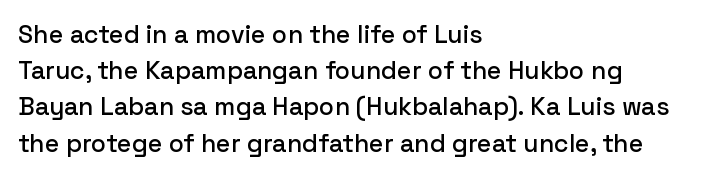
Q: Is the text italic (slanted)? A: No, it is upright.
Q: Is the text underlined? A: No.
Q: How is the paragraph aligned? A: Left-aligned.
Q: Is the spacing between letters normal or unusually wide? A: Normal.
Q: Is the spacing between lines tight, normal or loose? A: Normal.
